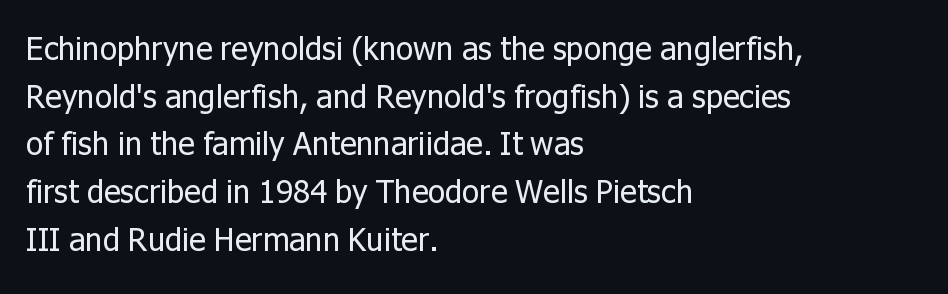
Q: Is the text bold? A: No.
Q: Is the text italic (slanted)? A: No, it is upright.
Q: Is the typeface a serif or a sans-serif typeface? A: Sans-serif.
Q: Is the text underlined? A: No.
Q: How is the paragraph aligned? A: Left-aligned.
Q: Is the spacing between letters normal or unusually wide? A: Normal.
Q: Is the spacing between lines tight, normal or loose? A: Normal.
Q: Width (condensed, normal, or wide)? A: Normal.
Q: Stroke contrast? A: Low.
Q: x-height? A: Medium.
Q: Monospaced? A: No.
